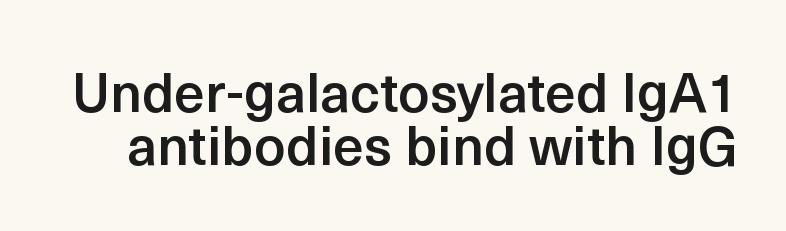
The image shows 55 px semibold sans-serif type, upright; set tight line spacing (0.96x), normal letter spacing, not underlined; a medium x-height.
